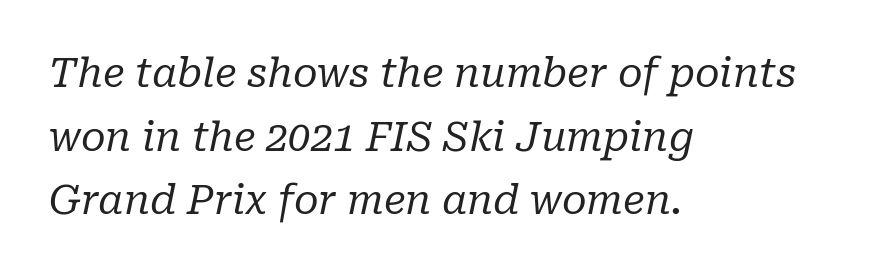
Q: Is the text bold? A: No.
Q: Is the text italic (slanted)? A: Yes, it leans right by about 10 degrees.
Q: Is the typeface a serif or a sans-serif typeface? A: Serif.
Q: Is the text underlined? A: No.
Q: How is the paragraph aligned? A: Left-aligned.
Q: Is the spacing between letters normal or unusually wide? A: Normal.
Q: Is the spacing between lines tight, normal or loose? A: Normal.
Q: Width (condensed, normal, or wide)? A: Normal.
Q: Stroke contrast? A: Low.
Q: x-height? A: Medium.
Q: Monospaced? A: No.
